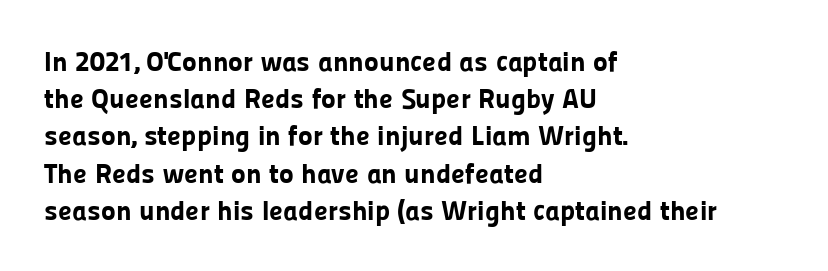
{"serif": "no", "italic": "no", "bold": "yes", "weight": "bold", "width": "normal", "stroke_contrast": "low", "x_height": "medium", "monospaced": "no", "underline": "no", "align": "left", "line_spacing": "normal", "line_spacing_ratio": 1.33, "letter_spacing": "normal", "letter_spacing_em": 0.0, "glyph_px": 28}
